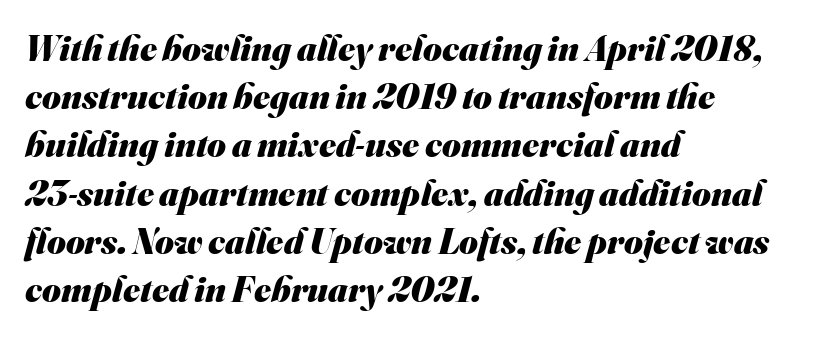
The image shows 36 px heavy sans-serif type; set left-aligned, normal line spacing (1.34x), normal letter spacing, not underlined; medium stroke contrast and a small x-height.
